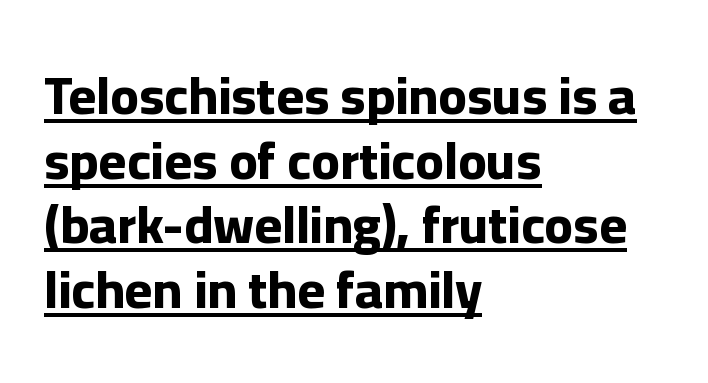
The image shows 53 px bold sans-serif type, upright; set left-aligned, line spacing 1.22x, normal letter spacing, underlined; low stroke contrast and a medium x-height.
